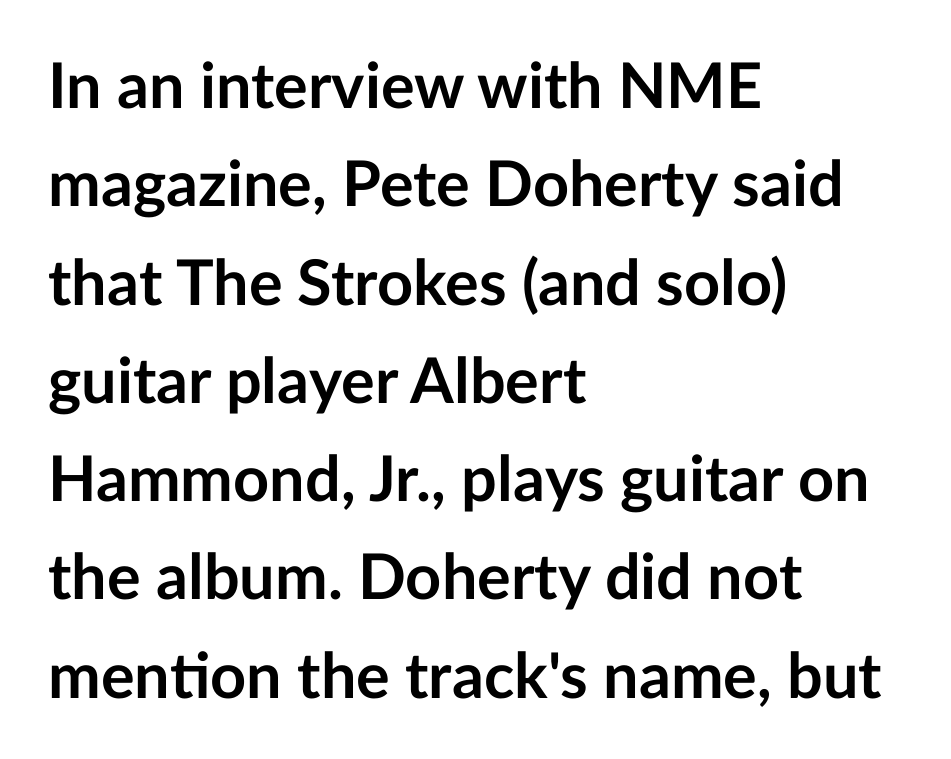
Nothing unusual about the tracking: characters are spaced as the font intends. The text was rendered using a sans face with plain stroke endings. Layout note: lines flush left. No italicization has been applied; the sample stays upright. Honestly, the row spacing looks completely unremarkable. The gap between lines stays unmarked.
